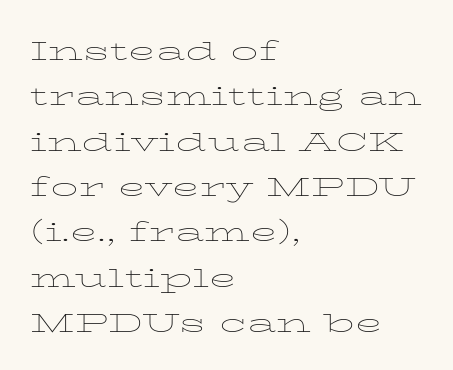
{"italic": "no", "bold": "no", "weight": "thin", "width": "wide", "stroke_contrast": "low", "x_height": "medium", "monospaced": "no", "underline": "no", "align": "left", "line_spacing": "normal", "line_spacing_ratio": 1.26, "letter_spacing": "normal", "letter_spacing_em": 0.0, "glyph_px": 36}
